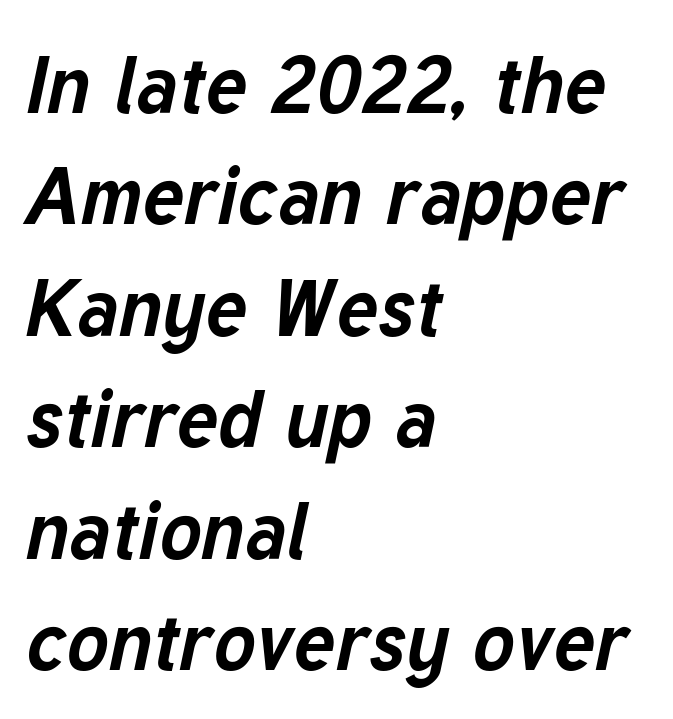
Honestly, there is no underline to notice here at all. The specimen reads as italic at a glance. The rows are spaced the way most documents space them. Characters follow at the spacing the type designer built in. A classic flush-left, rag-right setting is used for this passage. Character widths vary here, with narrow letters taking less room than wide ones.
